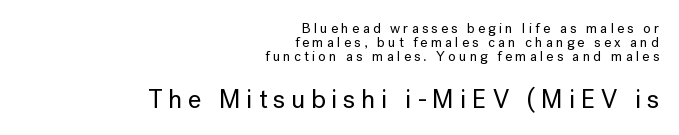
{"italic": "no", "underline": "no", "align": "right", "line_spacing": "tight", "line_spacing_ratio": 1.0, "letter_spacing": "wide", "letter_spacing_em": 0.22, "larger_block": "second", "size_ratio": 1.86, "glyph_px": 26}
